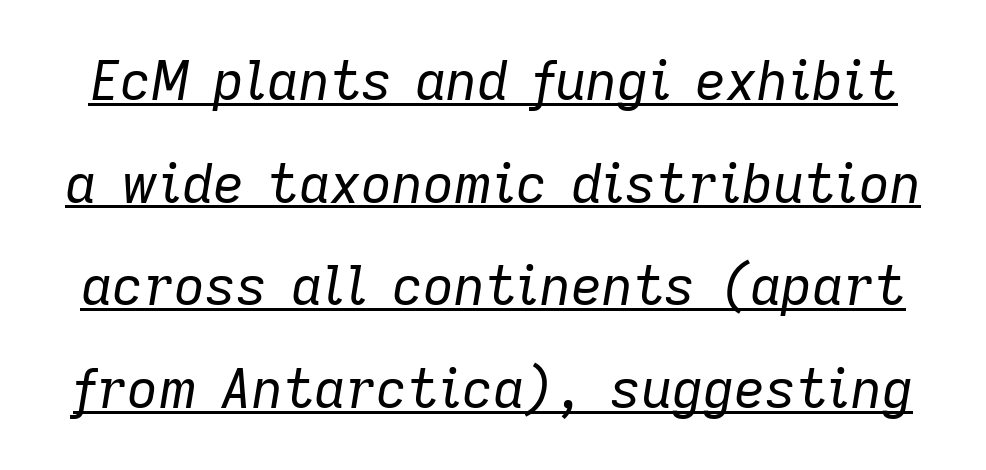
The image shows 54 px regular-weight type, italic (leaning right); set loose line spacing (1.9x), normal letter spacing, underlined; low stroke contrast and a medium x-height.
